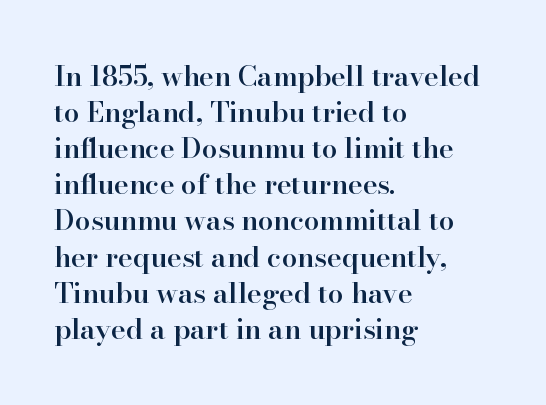
The image shows 28 px semibold serif type, upright; set left-aligned, normal line spacing (1.29x), normal letter spacing, not underlined; high stroke contrast and a small x-height.
